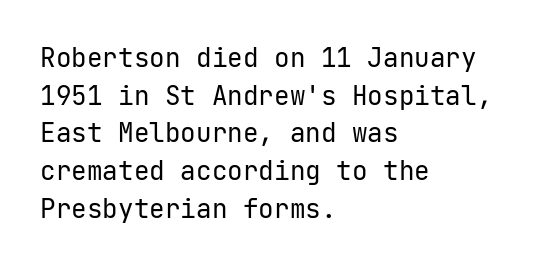
{"italic": "no", "bold": "no", "underline": "no", "align": "left", "line_spacing": "normal", "line_spacing_ratio": 1.45, "letter_spacing": "normal", "letter_spacing_em": 0.0, "glyph_px": 26}
